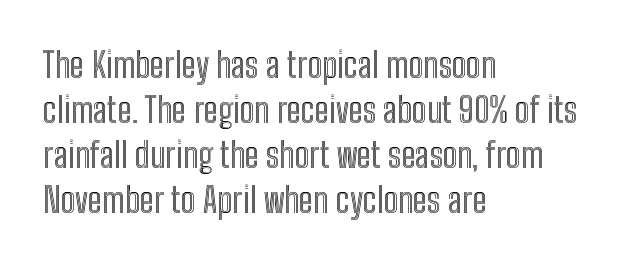
Q: Is the text italic (slanted)? A: No, it is upright.
Q: Is the text underlined? A: No.
Q: How is the paragraph aligned? A: Left-aligned.
Q: Is the spacing between letters normal or unusually wide? A: Normal.
Q: Is the spacing between lines tight, normal or loose? A: Normal.
Q: Width (condensed, normal, or wide)? A: Condensed.
Q: x-height? A: Medium.
Q: Monospaced? A: No.
